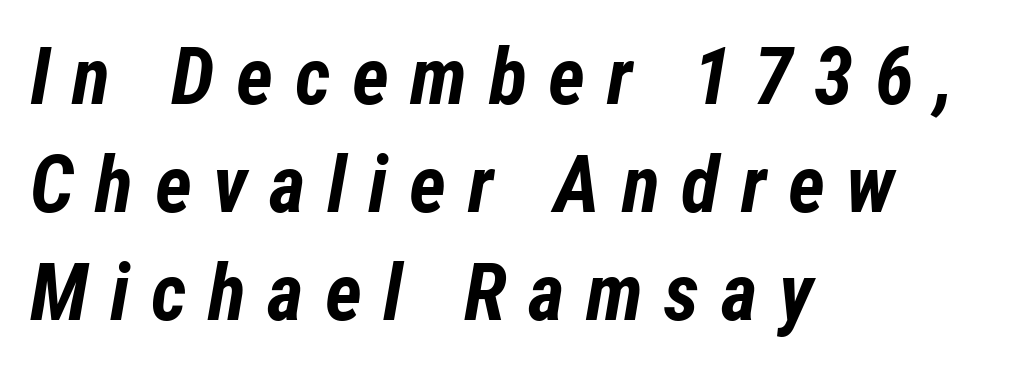
Thick stems and heavy bowls — unmistakably bold. This sample has the flowing, uneven cadence of proportional lettering. In terms of posture, this sample is oblique. This sample uses expanded letter spacing, leaving extra air between glyphs.
